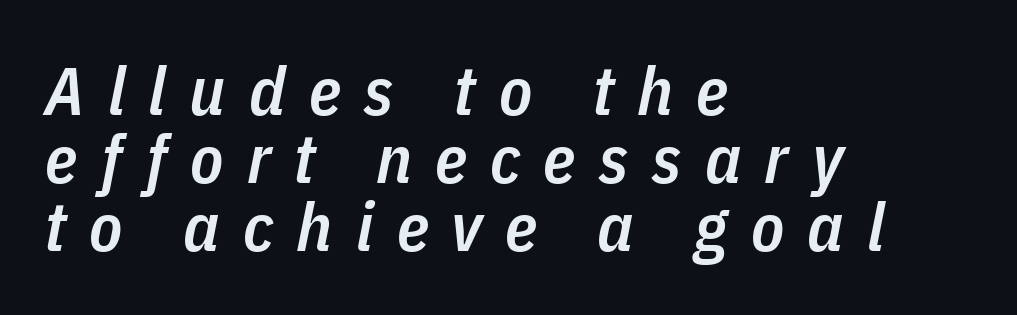
Check under the words: just untouched page. Proportional: the letters do not fall into vertical columns. How would I describe the line gaps? Narrow and economical. This rendering widens character spacing well past its baseline value. Each line starts at the same left margin while the right side varies. A typesetter would mark this as italic.
